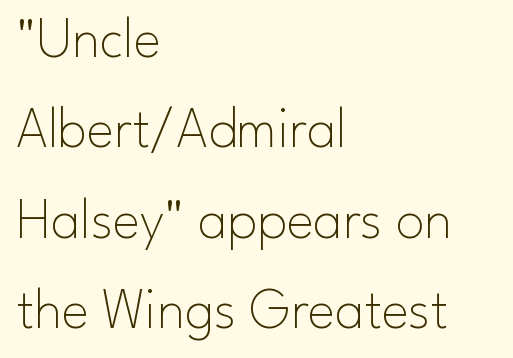
{"serif": "no", "italic": "no", "bold": "no", "weight": "thin", "width": "normal", "stroke_contrast": "low", "x_height": "small", "monospaced": "no", "underline": "no", "align": "left", "line_spacing": "normal", "line_spacing_ratio": 1.56, "letter_spacing": "normal", "letter_spacing_em": 0.0, "glyph_px": 58}
